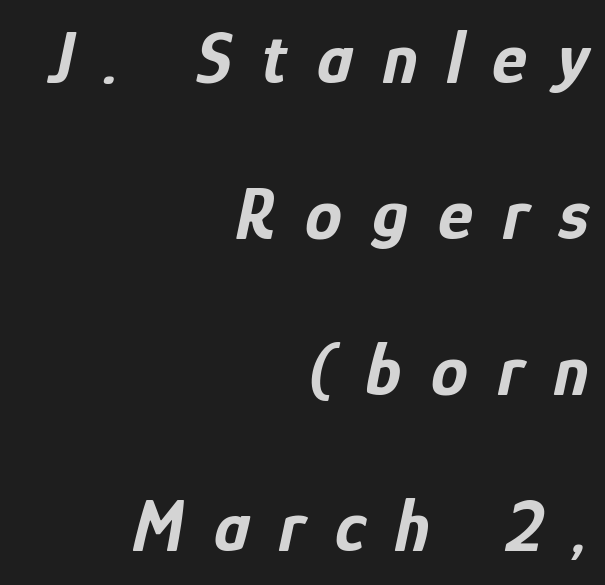
{"italic": "yes", "lean": "right", "slant_degrees": 12, "bold": "yes", "weight": "bold", "width": "condensed", "stroke_contrast": "low", "x_height": "medium", "monospaced": "no", "underline": "no", "align": "right", "line_spacing": "loose", "line_spacing_ratio": 2.11, "letter_spacing": "wide", "letter_spacing_em": 0.4, "glyph_px": 74}
